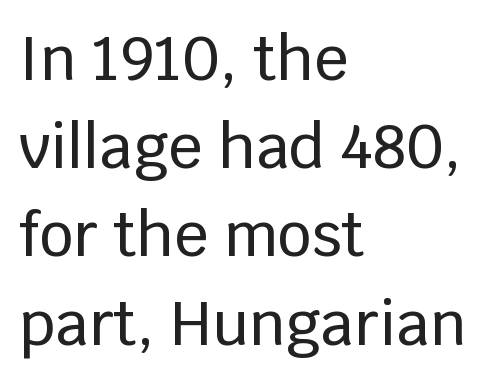
{"serif": "no", "italic": "no", "width": "normal", "stroke_contrast": "low", "x_height": "large", "monospaced": "no", "underline": "no", "align": "left", "line_spacing": "normal", "line_spacing_ratio": 1.47, "letter_spacing": "normal", "letter_spacing_em": 0.0, "glyph_px": 60}
